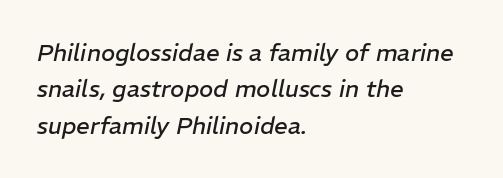
Q: Is the text bold? A: No.
Q: Is the text italic (slanted)? A: Yes, it leans right by about 11 degrees.
Q: Is the text underlined? A: No.
Q: How is the paragraph aligned? A: Left-aligned.
Q: Is the spacing between letters normal or unusually wide? A: Normal.
Q: Is the spacing between lines tight, normal or loose? A: Normal.
